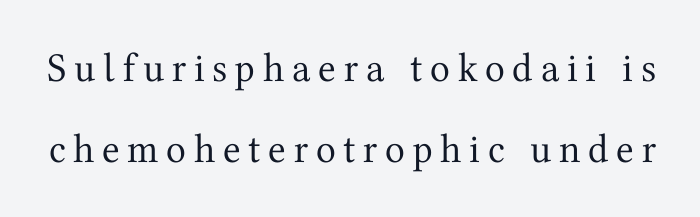
The image shows 41 px regular-weight serif type, upright; set loose line spacing (1.98x), not underlined; medium stroke contrast and a medium x-height.
